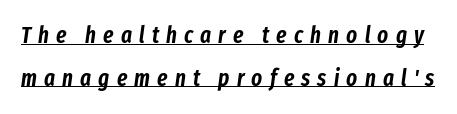
The image shows 23 px text type, italic (leaning right); set line spacing 1.85x, unusually wide letter spacing (+0.31 em), underlined.
